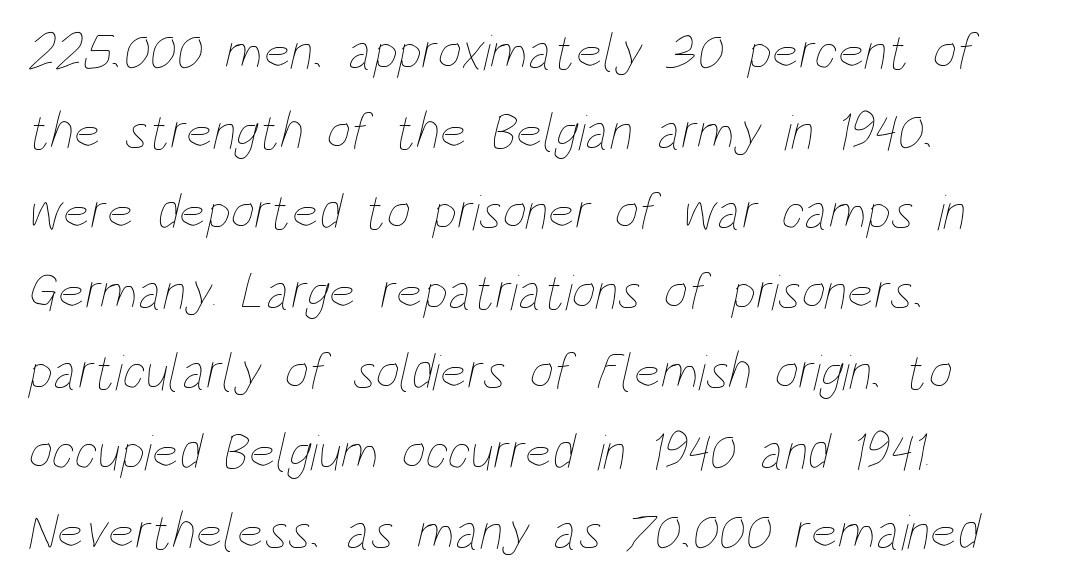
{"bold": "no", "weight": "thin", "width": "condensed", "stroke_contrast": "low", "x_height": "large", "monospaced": "no", "underline": "no", "align": "left", "line_spacing": "normal", "line_spacing_ratio": 1.54, "letter_spacing": "normal", "letter_spacing_em": 0.0, "glyph_px": 52}
